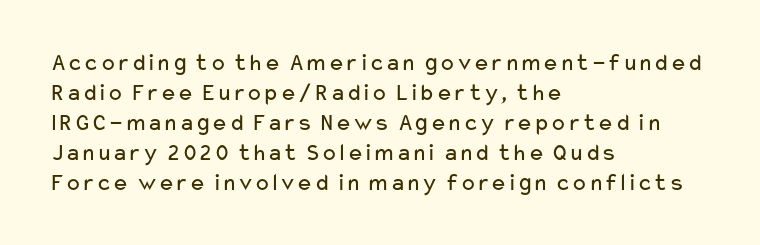
The image shows 25 px text type, upright; set left-aligned, line spacing 1.2x, normal letter spacing, not underlined.
